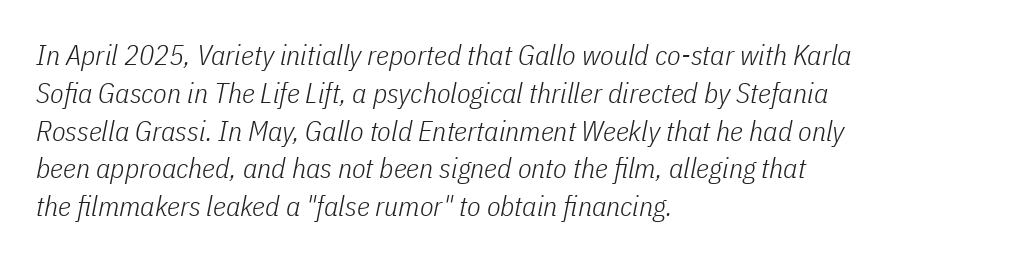
The passage shown is typed in a proportional face where columns would drift. Horizontal alignment here is leftward, the default for most running prose. The letters are slanted; this is an italic face. Compared with typical body copy, the letter spacing here is the same. Is there much room between lines? A standard amount, neither cramped nor airy. Clear beneath every line of the passage.
